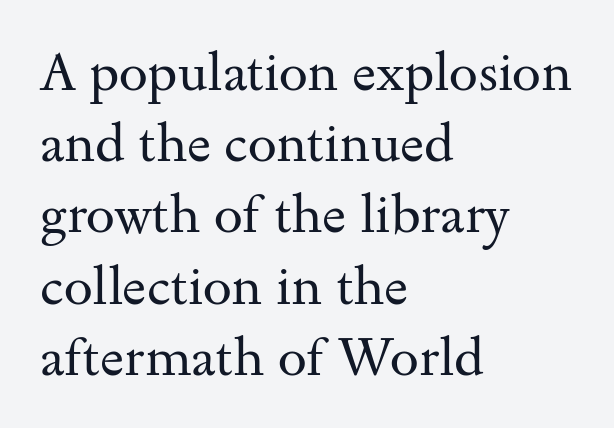
The image shows 52 px regular-weight, wide serif type, upright; set left-aligned, normal line spacing (1.37x), normal letter spacing, not underlined; medium stroke contrast and a small x-height.
